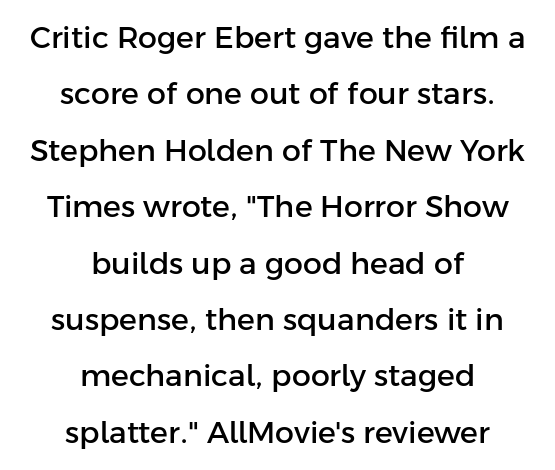
Check under the words: just untouched page. The face used here is a sans, in the tradition of grotesques and geometrics. These lines are rendered in a variable-pitch font. No italicization has been applied; the sample stays upright. Caption: multi-line text, centered on the measure.
